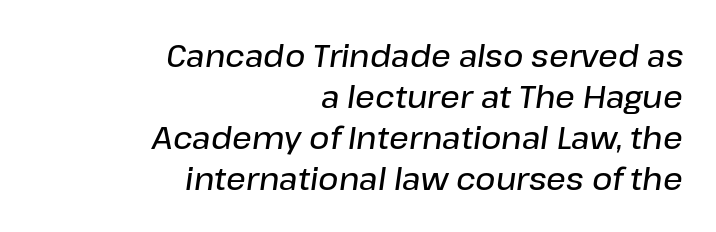
{"italic": "yes", "lean": "right", "slant_degrees": 8, "bold": "semi", "weight": "semibold", "width": "normal", "stroke_contrast": "low", "x_height": "medium", "monospaced": "no", "underline": "no", "align": "right", "line_spacing": "normal", "line_spacing_ratio": 1.32, "letter_spacing": "normal", "letter_spacing_em": 0.0, "glyph_px": 31}
